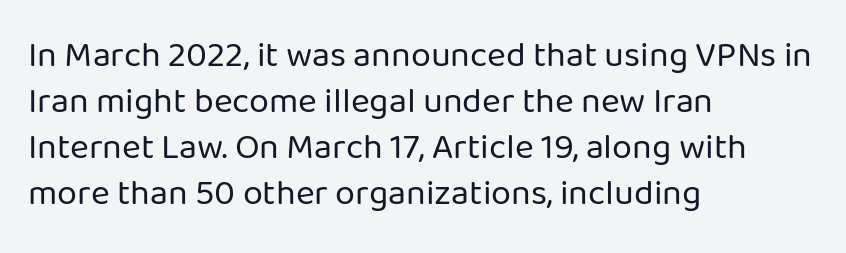
The space beneath each line is pristine and unruled. The vertical gap from one line to the next is medium. A typesetter would label this face a sans. In CSS terms this would be text-align: left. Compared with a typical body face, this is equally light or lighter still.
